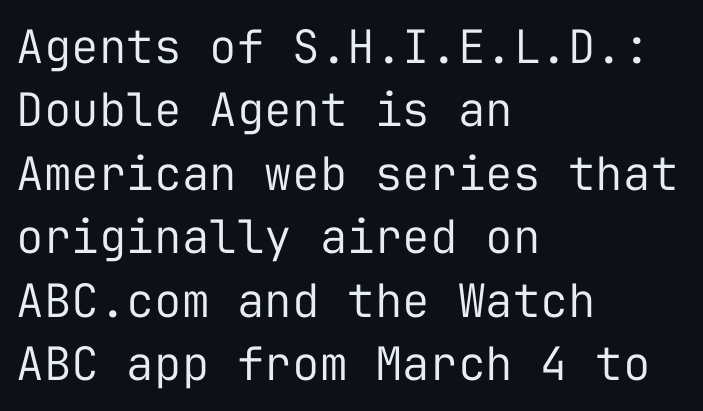
Q: Is the text bold? A: No.
Q: Is the text italic (slanted)? A: No, it is upright.
Q: Is the typeface a serif or a sans-serif typeface? A: Sans-serif.
Q: Is the text underlined? A: No.
Q: How is the paragraph aligned? A: Left-aligned.
Q: Is the spacing between letters normal or unusually wide? A: Normal.
Q: Is the spacing between lines tight, normal or loose? A: Normal.
Q: Width (condensed, normal, or wide)? A: Normal.
Q: Stroke contrast? A: Low.
Q: x-height? A: Medium.
Q: Monospaced? A: Yes.
